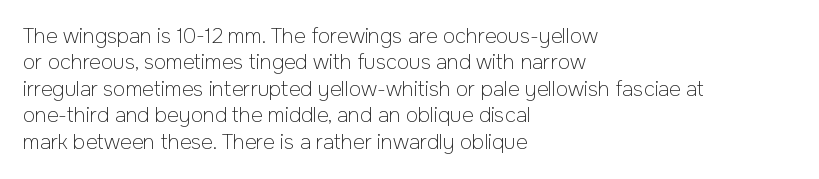
Q: Is the text bold? A: No.
Q: Is the text italic (slanted)? A: No, it is upright.
Q: Is the text underlined? A: No.
Q: How is the paragraph aligned? A: Left-aligned.
Q: Is the spacing between letters normal or unusually wide? A: Normal.
Q: Is the spacing between lines tight, normal or loose? A: Normal.
